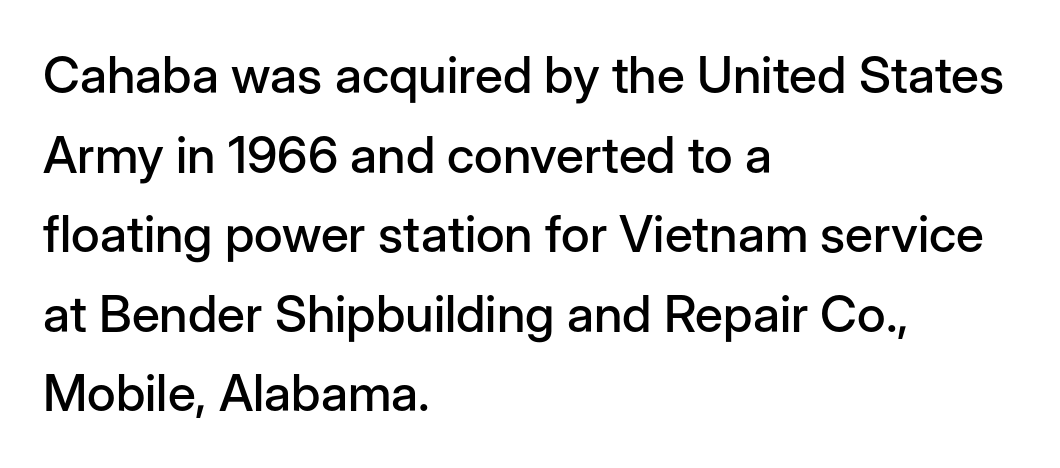
Q: Is the text italic (slanted)? A: No, it is upright.
Q: Is the typeface a serif or a sans-serif typeface? A: Sans-serif.
Q: Is the text underlined? A: No.
Q: How is the paragraph aligned? A: Left-aligned.
Q: Is the spacing between letters normal or unusually wide? A: Normal.
Q: Is the spacing between lines tight, normal or loose? A: Normal.
Q: Width (condensed, normal, or wide)? A: Normal.
Q: Stroke contrast? A: Low.
Q: x-height? A: Medium.
Q: Monospaced? A: No.
